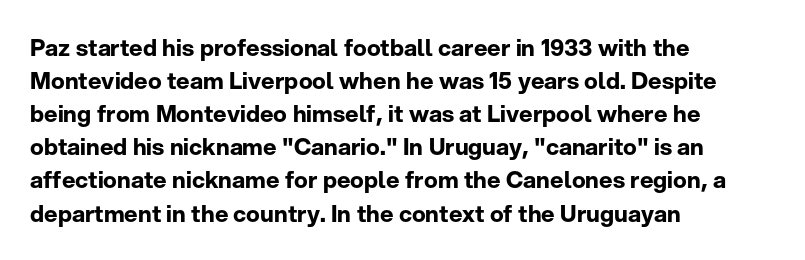
{"italic": "no", "bold": "yes", "underline": "no", "align": "left", "line_spacing": "normal", "line_spacing_ratio": 1.44, "letter_spacing": "normal", "letter_spacing_em": 0.0, "glyph_px": 23}
